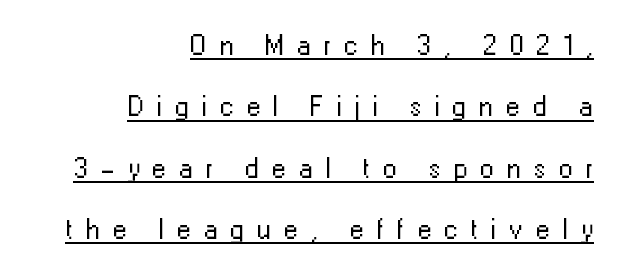
Q: Is the text bold? A: No.
Q: Is the text italic (slanted)? A: No, it is upright.
Q: Is the typeface a serif or a sans-serif typeface? A: Sans-serif.
Q: Is the text underlined? A: Yes.
Q: How is the paragraph aligned? A: Right-aligned.
Q: Is the spacing between letters normal or unusually wide? A: Unusually wide.
Q: Is the spacing between lines tight, normal or loose? A: Loose.
Q: Width (condensed, normal, or wide)? A: Normal.
Q: Stroke contrast? A: Low.
Q: x-height? A: Medium.
Q: Monospaced? A: No.
